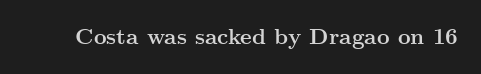
Short note: letters normally spaced. Words float on clear page, feet unadorned. The letters stand upright; this is a roman face. Heavy, bold letterforms.
